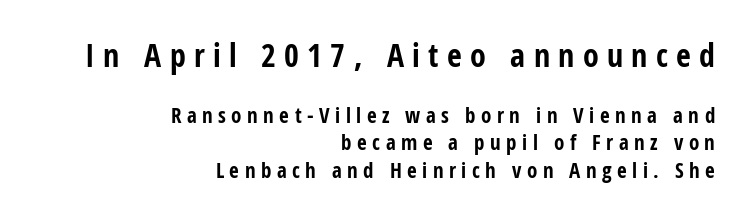
{"serif": "no", "italic": "no", "bold": "yes", "weight": "bold", "width": "condensed", "stroke_contrast": "low", "x_height": "medium", "monospaced": "no", "underline": "no", "align": "right", "line_spacing": "normal", "line_spacing_ratio": 1.31, "letter_spacing": "wide", "letter_spacing_em": 0.26, "larger_block": "first", "size_ratio": 1.52, "glyph_px": 32}
